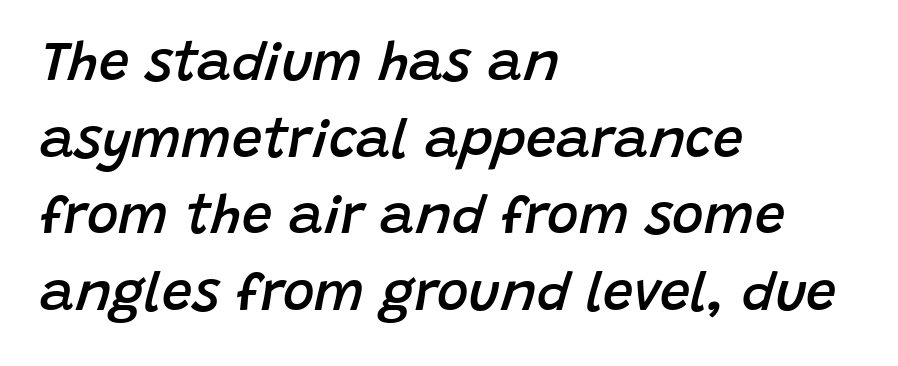
Q: Is the text bold? A: Semi-bold.
Q: Is the text italic (slanted)? A: Yes, it leans right by about 15 degrees.
Q: Is the text underlined? A: No.
Q: How is the paragraph aligned? A: Left-aligned.
Q: Is the spacing between letters normal or unusually wide? A: Normal.
Q: Is the spacing between lines tight, normal or loose? A: Normal.
Q: Width (condensed, normal, or wide)? A: Normal.
Q: Stroke contrast? A: Low.
Q: x-height? A: Large.
Q: Monospaced? A: No.
